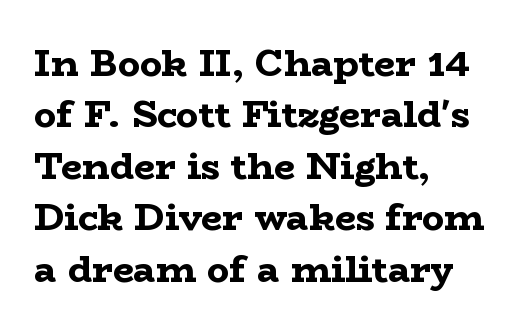
The image shows 37 px bold, wide serif type, upright; set left-aligned, normal line spacing (1.39x), normal letter spacing, not underlined; low stroke contrast and a medium x-height.
